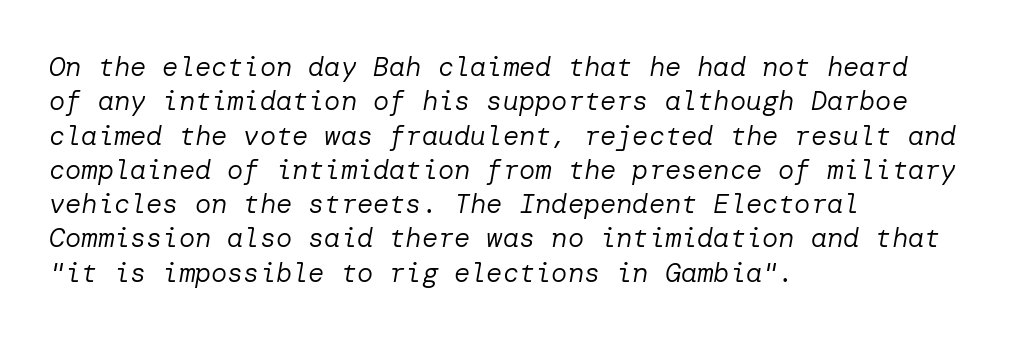
The image shows 27 px text type, italic (leaning right); set left-aligned, normal line spacing (1.27x), normal letter spacing, not underlined.
